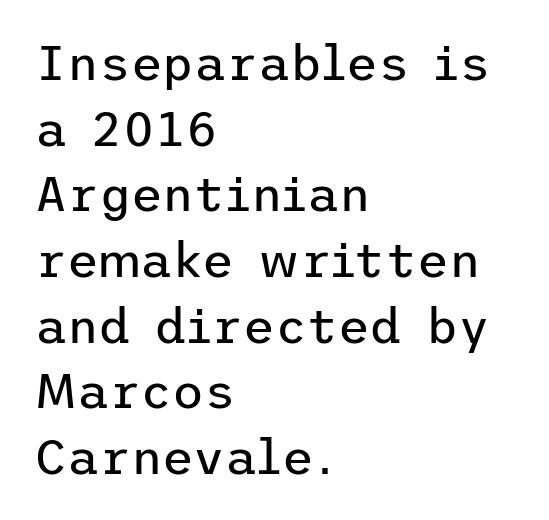
Observe the absence of serifs on each vertical stroke in this sample. A typesetter would mark this as roman, not italic. Compared with a centered layout, this one pins lines to the left instead. Evenly set lines give the paragraph a standard silhouette. Anything drawn beneath the words? Only blank space.
